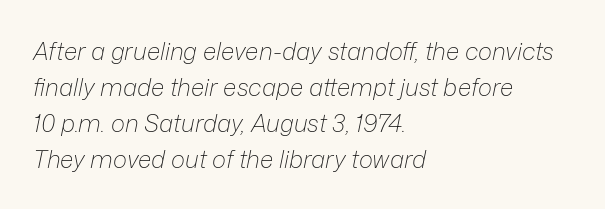
{"italic": "yes", "lean": "right", "slant_degrees": 12, "bold": "no", "underline": "no", "align": "left", "line_spacing": "normal", "line_spacing_ratio": 1.5, "letter_spacing": "normal", "letter_spacing_em": 0.0, "glyph_px": 24}
